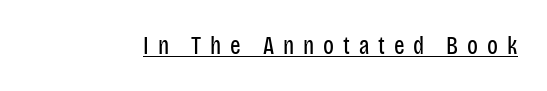
{"italic": "no", "bold": "no", "underline": "yes", "letter_spacing": "wide", "letter_spacing_em": 0.35, "glyph_px": 25}
